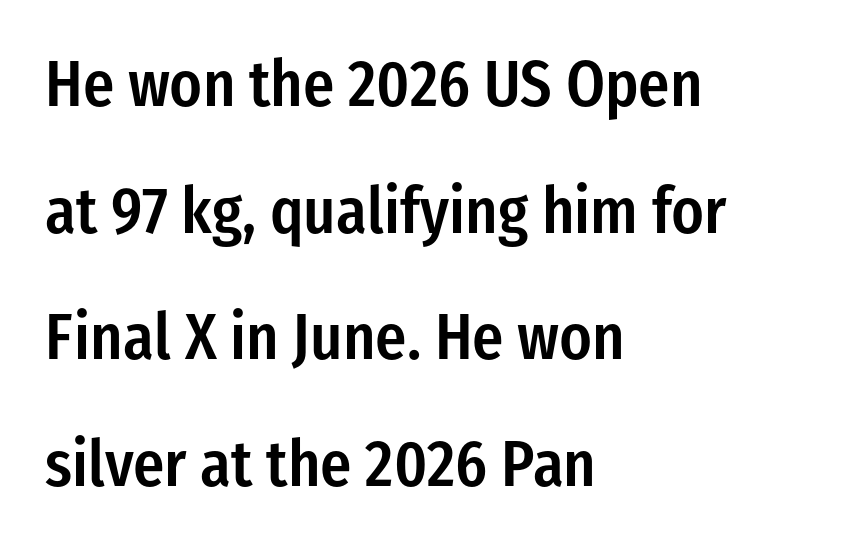
The image shows 65 px semibold, condensed sans-serif type, upright; set left-aligned, loose line spacing (1.95x), normal letter spacing, not underlined; low stroke contrast and a medium x-height.
